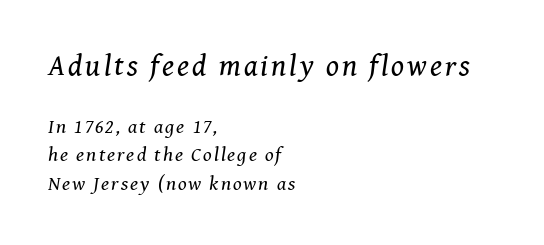
Typeset ragged right — the left edge is the straight one. If you drew a line through each stem, it would be angled. The leading is moderate, giving the passage an even texture. This sample uses a serif face. Weight: regular or lighter. Does the bottom block carry the larger type? No, the top block does.
